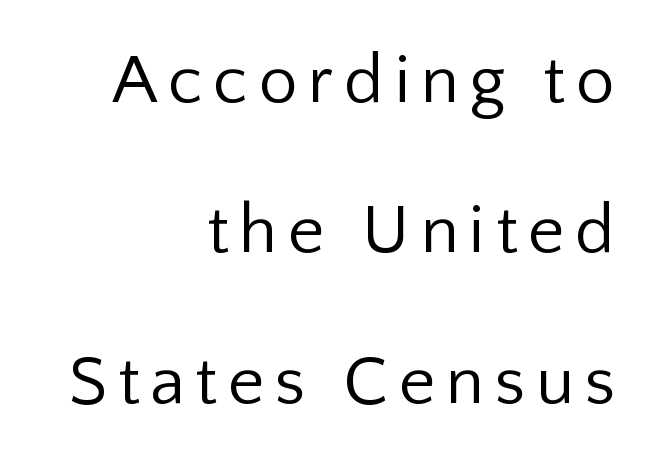
Letters rest on an invisible, unmarked baseline. The designer dialed line spacing up above the default. The face used here is proportionally spaced, like ordinary book or web type. The font family rendered here belongs to the sans-serif group.
